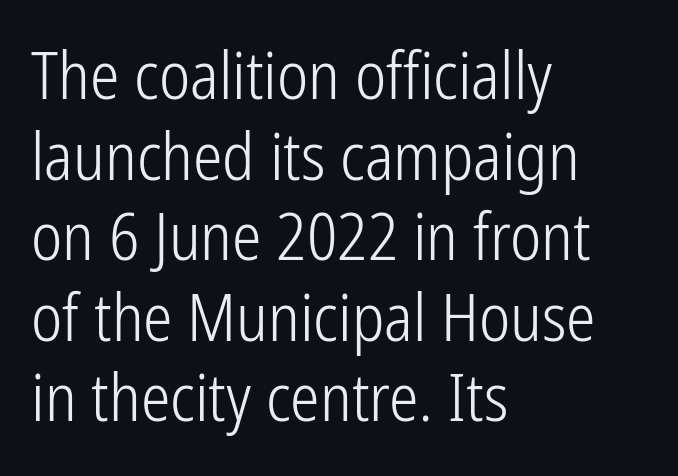
Honestly, there is no underline to notice here at all. Each stroke keeps to a modest, everyday thickness or less. There is no visible air inserted between adjacent glyphs. Designer's note — italics off, roman on. Here the designer chose a conventional face with non-uniform glyph widths. Every row of glyphs begins at an identical x-position on the left.
